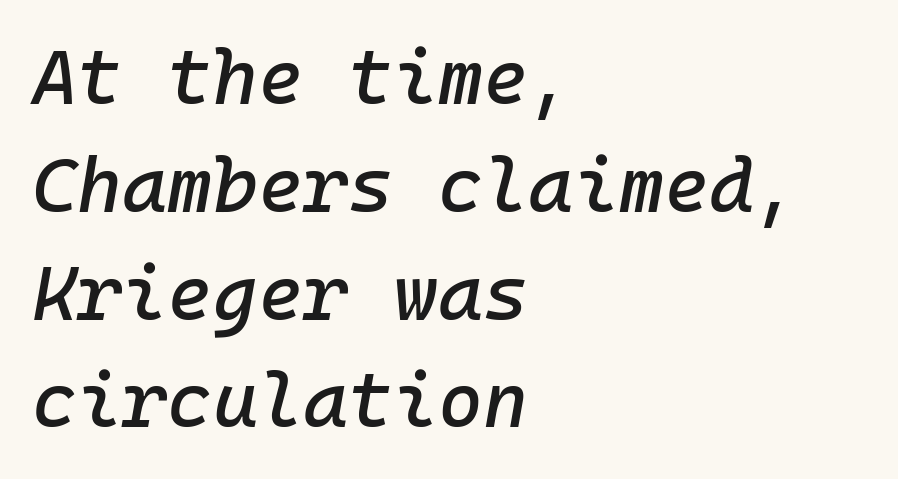
Q: Is the text italic (slanted)? A: Yes, it leans right by about 10 degrees.
Q: Is the text underlined? A: No.
Q: How is the paragraph aligned? A: Left-aligned.
Q: Is the spacing between letters normal or unusually wide? A: Normal.
Q: Is the spacing between lines tight, normal or loose? A: Normal.
Q: Width (condensed, normal, or wide)? A: Normal.
Q: Stroke contrast? A: Low.
Q: x-height? A: Medium.
Q: Monospaced? A: Yes.
